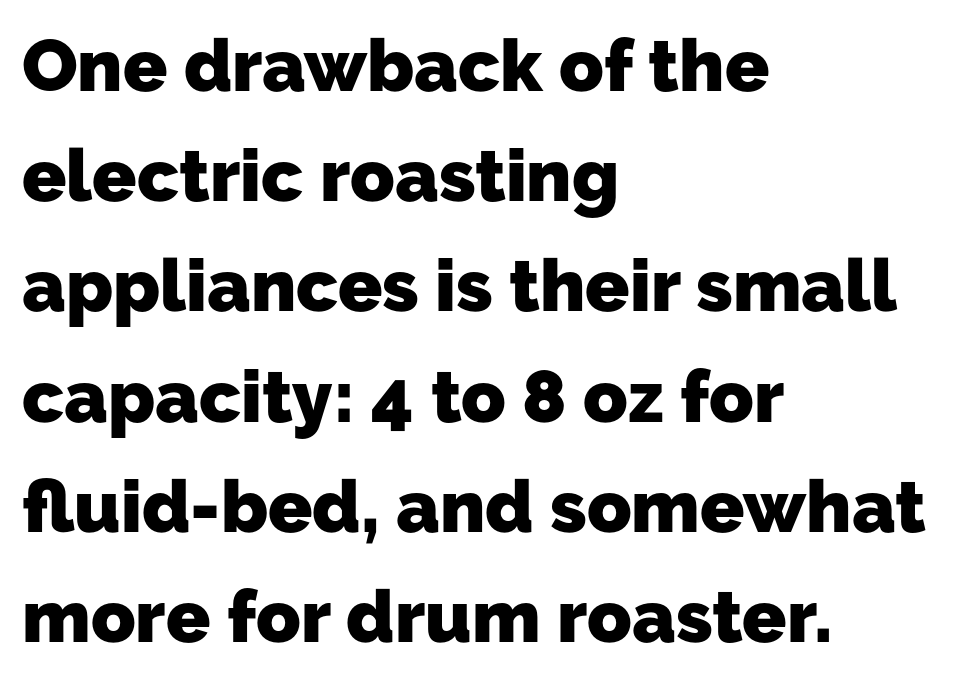
{"serif": "no", "bold": "yes", "weight": "heavy", "width": "normal", "stroke_contrast": "low", "x_height": "medium", "monospaced": "no", "underline": "no", "align": "left", "line_spacing": "normal", "line_spacing_ratio": 1.51, "letter_spacing": "normal", "letter_spacing_em": 0.0, "glyph_px": 73}
